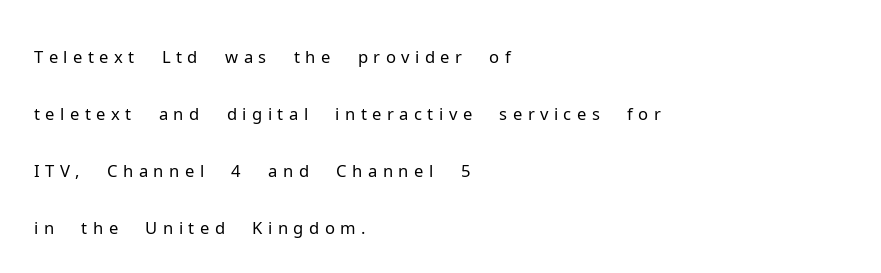
The image shows 34 px light sans-serif type, upright; set left-aligned, normal line spacing (1.68x), not underlined; low stroke contrast and a medium x-height.
